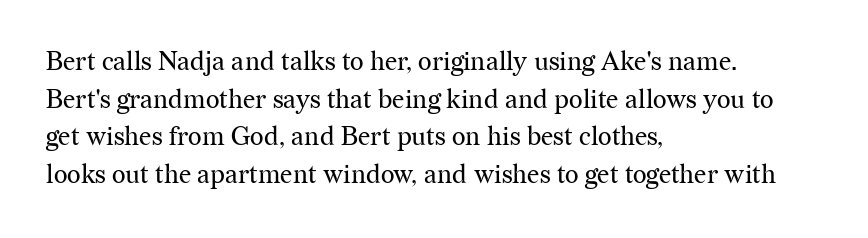
The image shows 26 px text type, upright; set left-aligned, normal line spacing (1.45x), normal letter spacing, not underlined.
